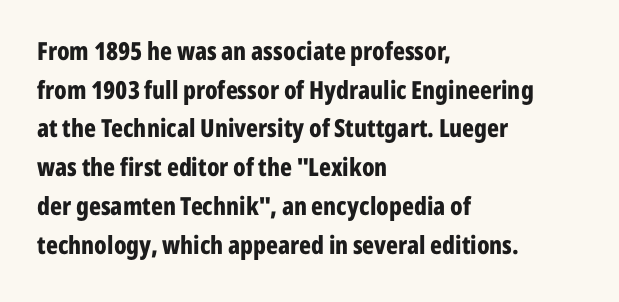
The image shows 25 px bold type, upright; set left-aligned, normal line spacing (1.55x), normal letter spacing, not underlined.
